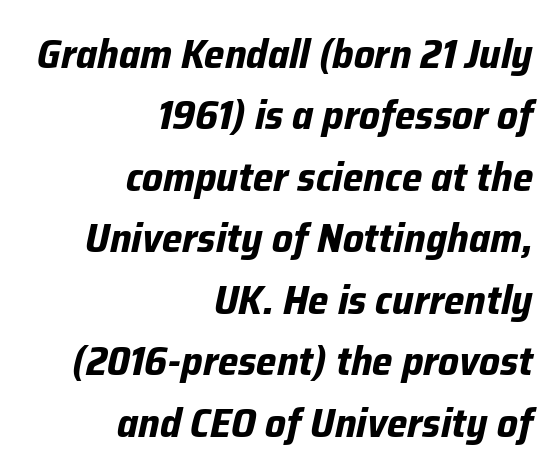
{"italic": "yes", "lean": "right", "slant_degrees": 12, "bold": "yes", "weight": "bold", "width": "normal", "stroke_contrast": "low", "x_height": "medium", "monospaced": "no", "underline": "no", "align": "right", "line_spacing": "normal", "line_spacing_ratio": 1.5, "letter_spacing": "normal", "letter_spacing_em": 0.0, "glyph_px": 41}
